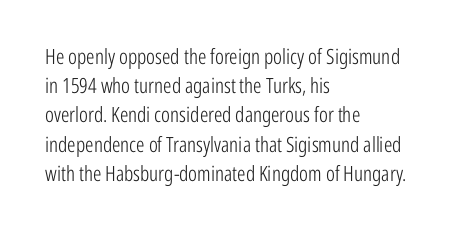
{"italic": "no", "bold": "no", "underline": "no", "align": "left", "line_spacing": "normal", "line_spacing_ratio": 1.39, "letter_spacing": "normal", "letter_spacing_em": 0.0, "glyph_px": 21}
